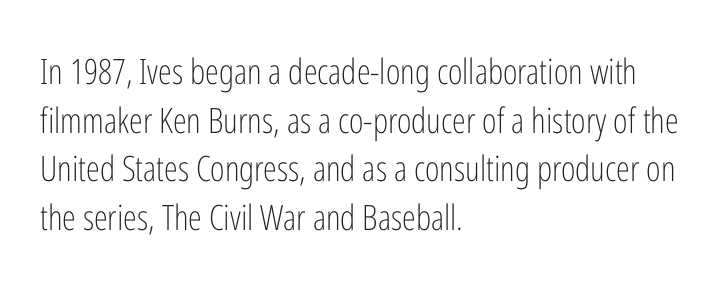
{"serif": "no", "italic": "no", "bold": "no", "weight": "light", "width": "condensed", "stroke_contrast": "low", "x_height": "medium", "monospaced": "no", "underline": "no", "align": "left", "line_spacing": "normal", "line_spacing_ratio": 1.39, "letter_spacing": "normal", "letter_spacing_em": 0.0, "glyph_px": 35}
